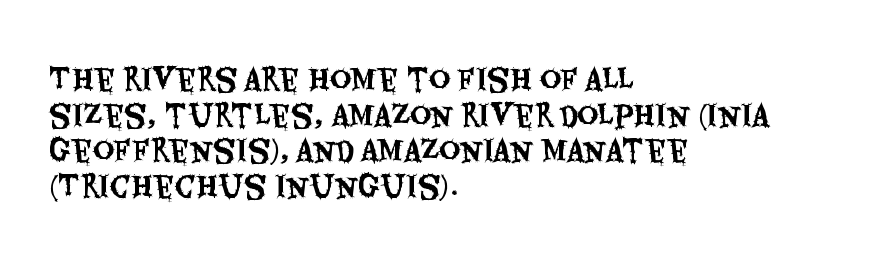
The image shows 29 px condensed sans-serif type, upright; set left-aligned, line spacing 1.23x, normal letter spacing, not underlined; medium stroke contrast and a large x-height.
